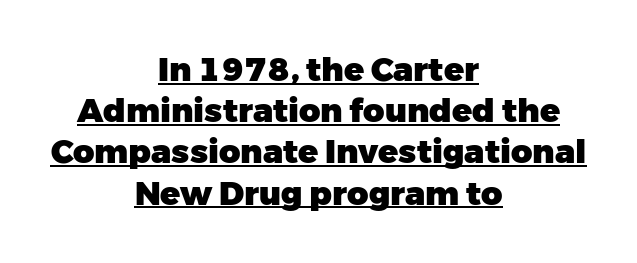
Typographically, this falls in the sans-serif category. This sample uses an upright cut, with every glyph sitting square on the baseline. Line starts and ends both wander, symmetrically. You can see a thin bar hugging the bottom of the glyphs. The vertical gap from one line to the next is medium. Typesetter's note: full bold, strokes at maximum text heaviness.
